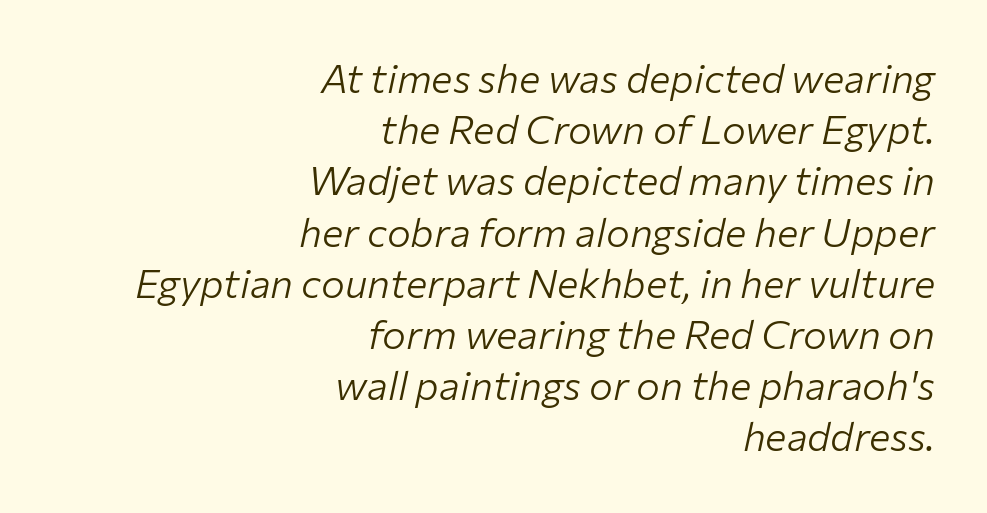
The rendering anchors every line to the right-hand side. The tracking reads as untouched default to a designer's eye. Think standard paragraph weight, or any step lighter than that. Honestly, there is no underline to notice here at all. What's the leading like? Ordinary, nothing unusual. The letters are slanted; this is an italic face.
